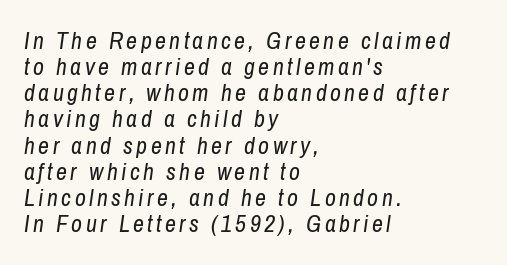
Q: Is the text bold? A: No.
Q: Is the text italic (slanted)? A: Yes, it leans right by about 8 degrees.
Q: Is the text underlined? A: No.
Q: How is the paragraph aligned? A: Left-aligned.
Q: Is the spacing between lines tight, normal or loose? A: Tight.
